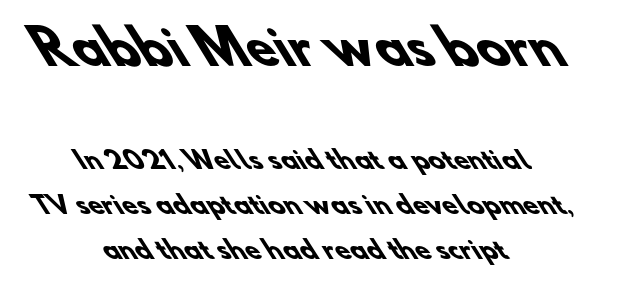
Q: Is the text bold? A: Yes.
Q: Is the typeface a serif or a sans-serif typeface? A: Sans-serif.
Q: Is the text underlined? A: No.
Q: How is the paragraph aligned? A: Centered.
Q: Is the spacing between letters normal or unusually wide? A: Normal.
Q: Which block of text is set in a larger size, the first (top) or the second (bottom)? A: The first (top) one.
Q: Width (condensed, normal, or wide)? A: Normal.
Q: Stroke contrast? A: Low.
Q: x-height? A: Small.
Q: Monospaced? A: No.
